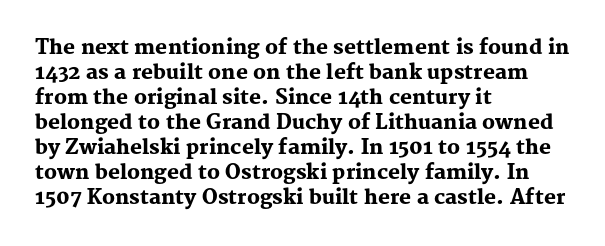
Q: Is the text bold? A: Yes.
Q: Is the text italic (slanted)? A: No, it is upright.
Q: Is the text underlined? A: No.
Q: How is the paragraph aligned? A: Left-aligned.
Q: Is the spacing between letters normal or unusually wide? A: Normal.
Q: Is the spacing between lines tight, normal or loose? A: Normal.
